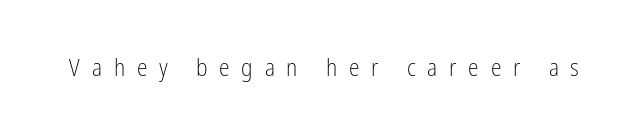
Q: Is the text bold? A: No.
Q: Is the text italic (slanted)? A: No, it is upright.
Q: Is the text underlined? A: No.
Q: Is the spacing between letters normal or unusually wide? A: Unusually wide.
